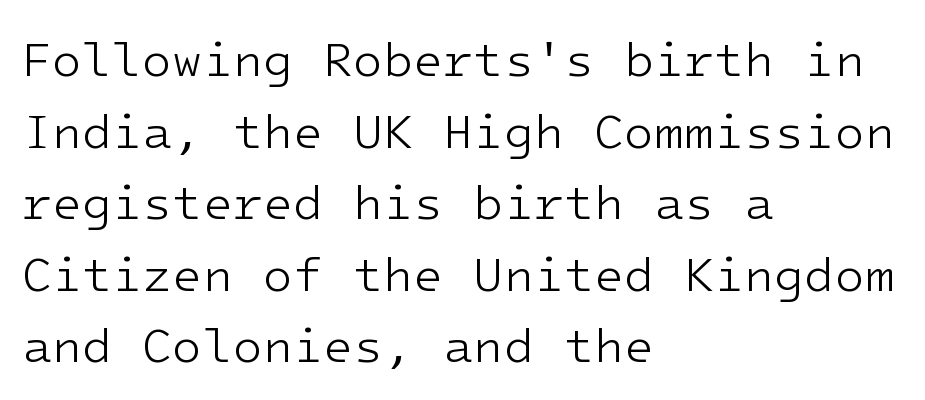
A typesetter would call this leading conventional body-copy spacing. This is roman type, the default non-slanted kind. Honestly, the letter spacing is just normal — you wouldn't notice it. The passage shown is not bold in any degree. This sample uses a sans-serif face.
